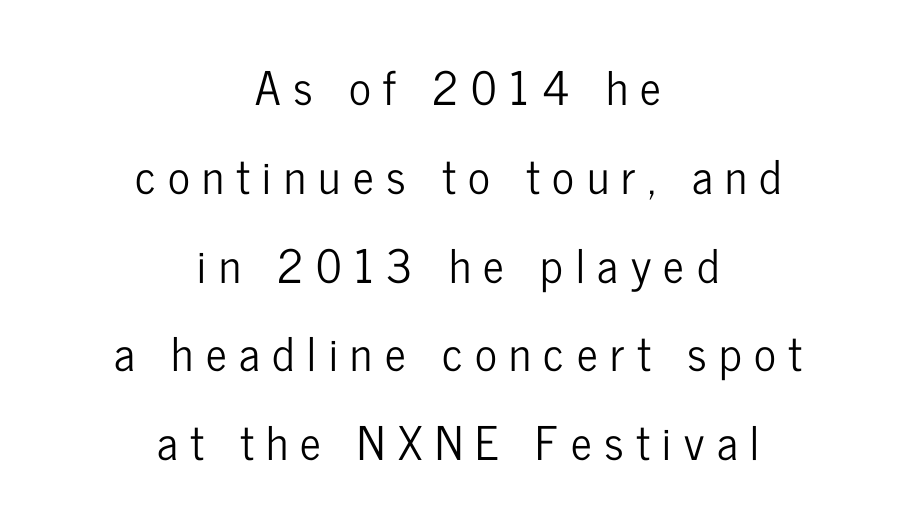
Leading: increased. Style check: upright. Just letters on the line, the space beneath them empty. You could not count columns in this text — the font is proportionally spaced.
